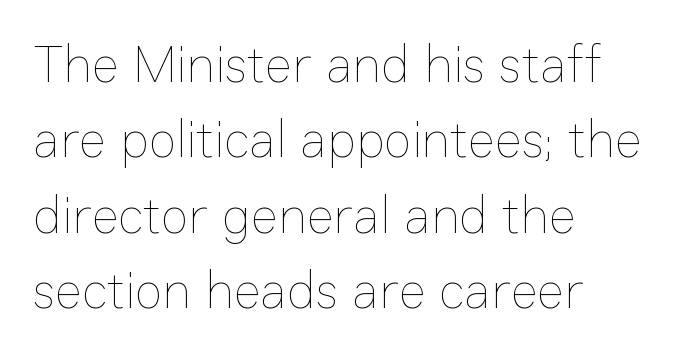
The image shows 52 px thin type, upright; set left-aligned, normal line spacing (1.45x), normal letter spacing, not underlined; low stroke contrast and a medium x-height.
